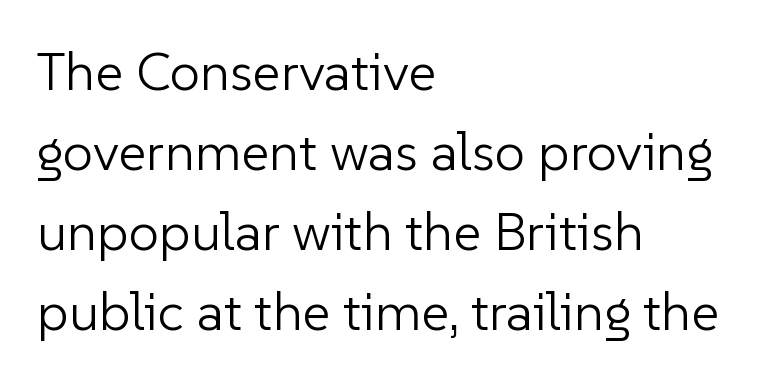
The image shows 54 px light sans-serif type, upright; set left-aligned, normal line spacing (1.48x), normal letter spacing, not underlined; low stroke contrast and a medium x-height.
